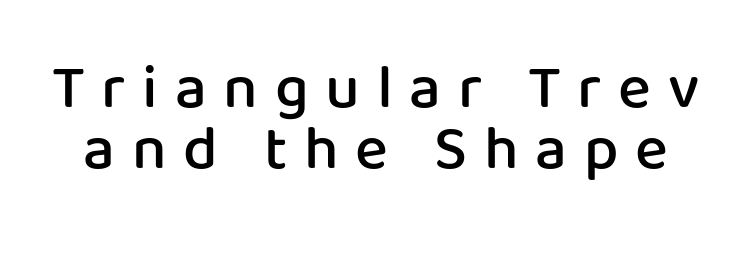
The image shows 62 px semibold sans-serif type, upright; set tight line spacing (0.99x), unusually wide letter spacing (+0.27 em), not underlined; low stroke contrast and a medium x-height.
